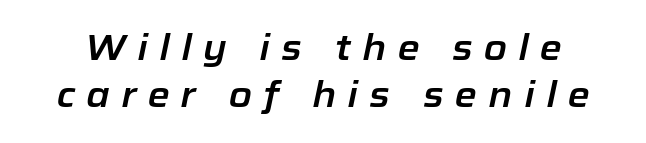
Letters rest on an invisible, unmarked baseline. Do the characters align in a grid? No, the font is proportional. In terms of posture, this sample is oblique. Display-style spreading of the glyphs; the letterfit is very open.
